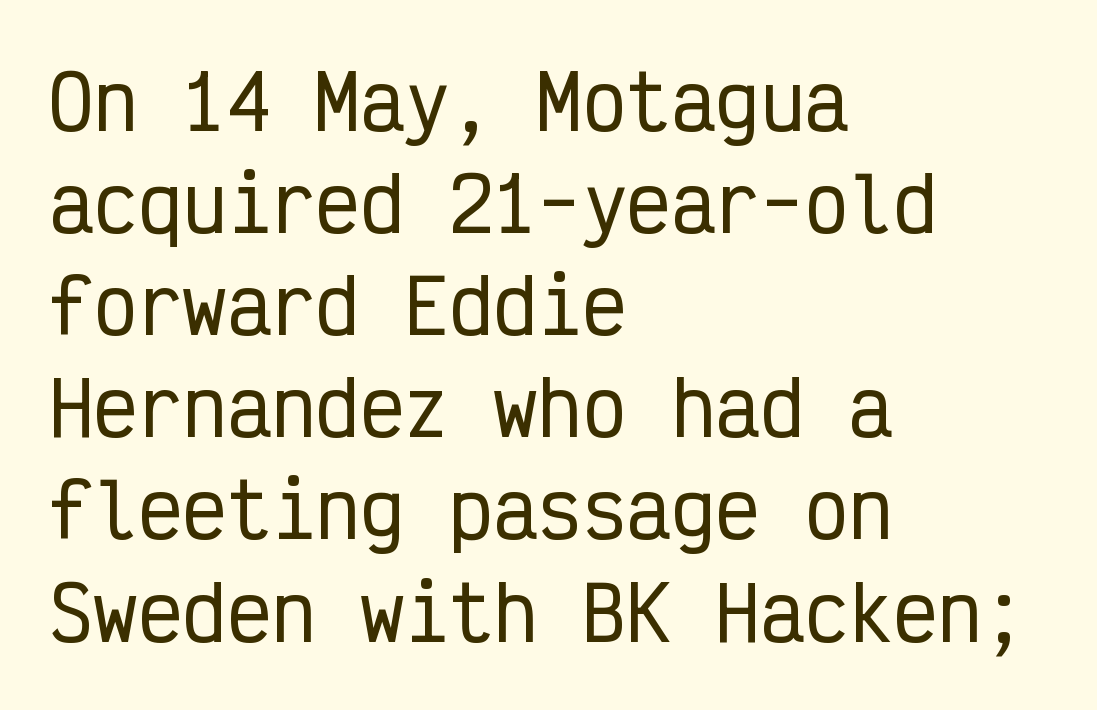
{"serif": "no", "italic": "no", "width": "condensed", "stroke_contrast": "low", "x_height": "medium", "monospaced": "yes", "underline": "no", "align": "left", "line_spacing": "normal", "line_spacing_ratio": 1.38, "letter_spacing": "normal", "letter_spacing_em": 0.0, "glyph_px": 74}
